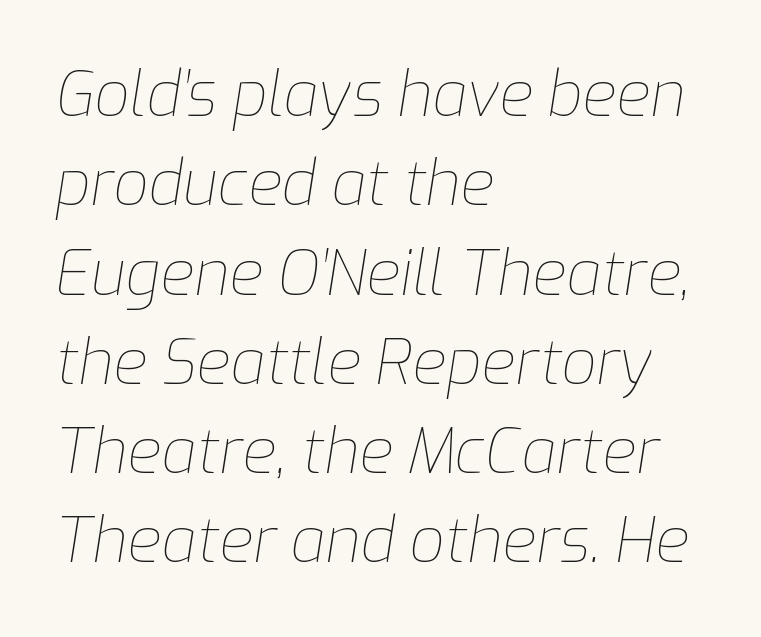
The image shows 62 px thin type, italic (leaning right); set left-aligned, normal line spacing (1.44x), normal letter spacing, not underlined; low stroke contrast and a medium x-height.
